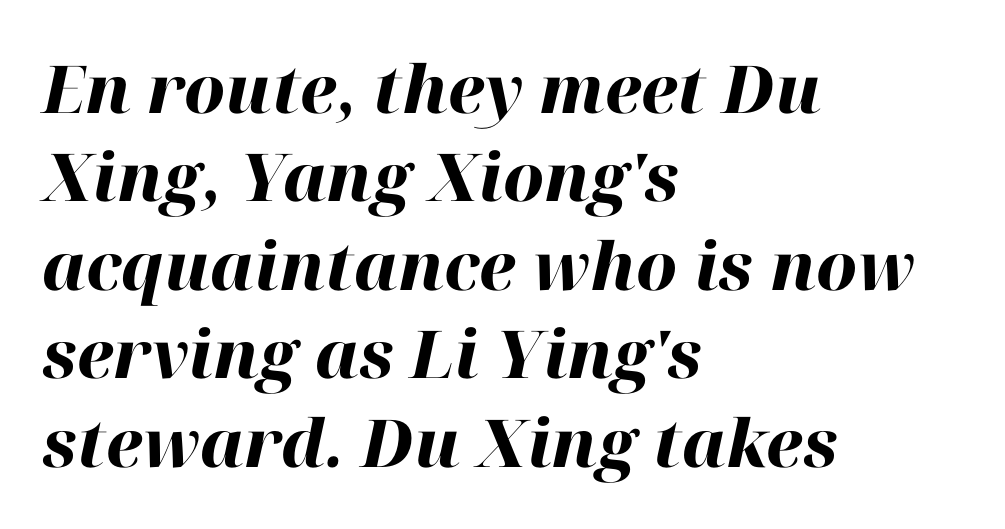
The image shows 66 px heavy type, italic (leaning right); set left-aligned, normal line spacing (1.34x), normal letter spacing, not underlined; high stroke contrast and a medium x-height.
